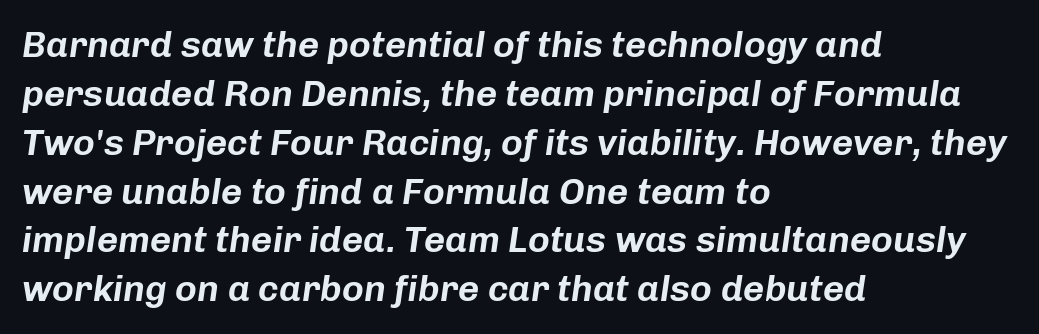
Q: Is the text italic (slanted)? A: Yes, it leans right by about 8 degrees.
Q: Is the text underlined? A: No.
Q: How is the paragraph aligned? A: Left-aligned.
Q: Is the spacing between letters normal or unusually wide? A: Normal.
Q: Is the spacing between lines tight, normal or loose? A: Normal.
Q: Width (condensed, normal, or wide)? A: Normal.
Q: Stroke contrast? A: Low.
Q: x-height? A: Medium.
Q: Monospaced? A: No.
